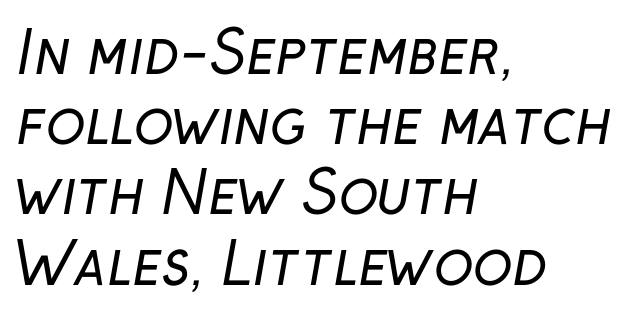
{"serif": "no", "bold": "no", "weight": "regular", "width": "normal", "stroke_contrast": "low", "x_height": "medium", "monospaced": "no", "underline": "no", "align": "left", "line_spacing_ratio": 1.21, "letter_spacing": "normal", "letter_spacing_em": 0.0, "glyph_px": 58}
